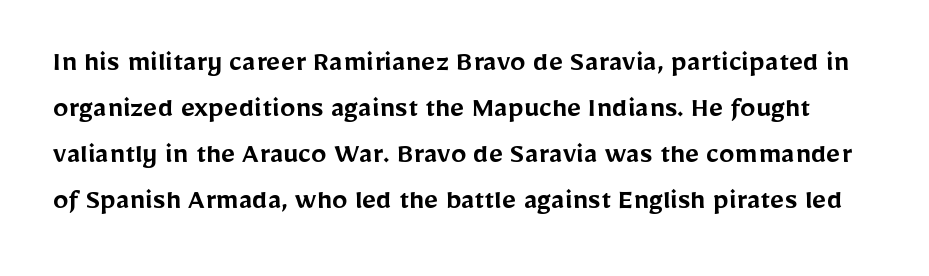
Q: Is the text bold? A: Semi-bold.
Q: Is the text italic (slanted)? A: No, it is upright.
Q: Is the typeface a serif or a sans-serif typeface? A: Sans-serif.
Q: Is the text underlined? A: No.
Q: Is the spacing between letters normal or unusually wide? A: Normal.
Q: Is the spacing between lines tight, normal or loose? A: Normal.
Q: Width (condensed, normal, or wide)? A: Normal.
Q: Stroke contrast? A: Low.
Q: x-height? A: Medium.
Q: Monospaced? A: No.
